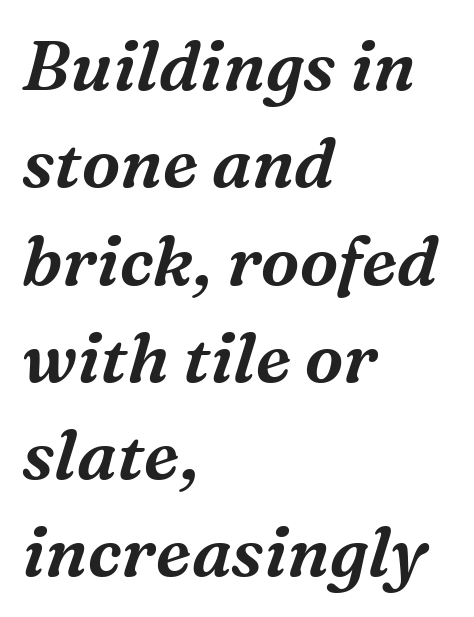
The image shows 69 px serif type, italic (leaning right); set left-aligned, normal line spacing (1.41x), normal letter spacing, not underlined; medium stroke contrast and a medium x-height.
